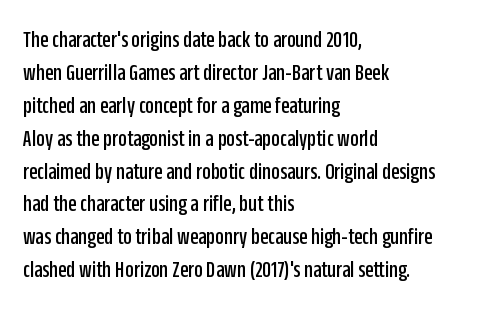
The type sits square on the baseline with zero lean. Students, observe: this is what conventionally led text looks like. Notice how the passage keeps a crisp vertical edge on the left only. Lines of text with bare space underneath.
